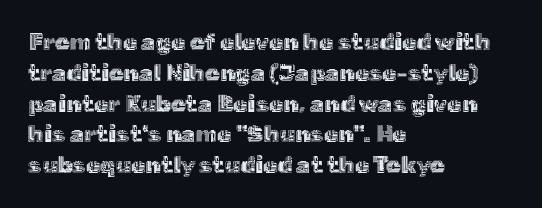
{"italic": "no", "underline": "no", "align": "left", "line_spacing": "normal", "line_spacing_ratio": 1.34, "letter_spacing": "normal", "letter_spacing_em": 0.0, "glyph_px": 23}
